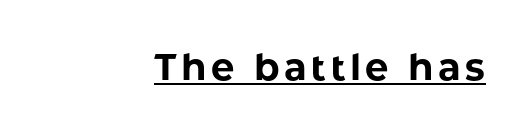
The image shows 37 px bold sans-serif type, upright; set underlined; low stroke contrast and a medium x-height.
